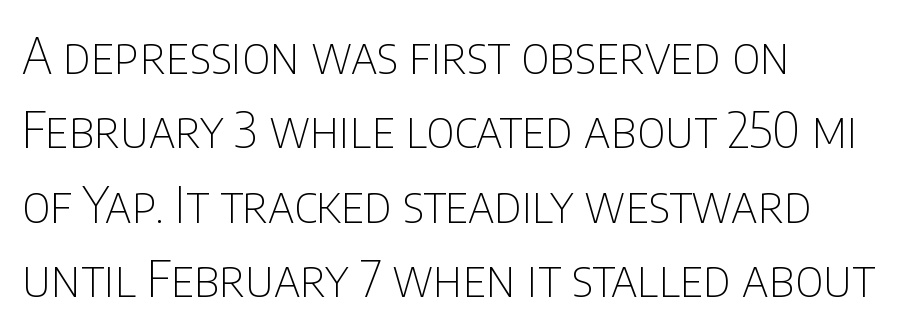
Q: Is the text bold? A: No.
Q: Is the text italic (slanted)? A: No, it is upright.
Q: Is the typeface a serif or a sans-serif typeface? A: Sans-serif.
Q: Is the text underlined? A: No.
Q: How is the paragraph aligned? A: Left-aligned.
Q: Is the spacing between letters normal or unusually wide? A: Normal.
Q: Is the spacing between lines tight, normal or loose? A: Normal.
Q: Width (condensed, normal, or wide)? A: Condensed.
Q: Stroke contrast? A: Low.
Q: x-height? A: Large.
Q: Monospaced? A: No.
